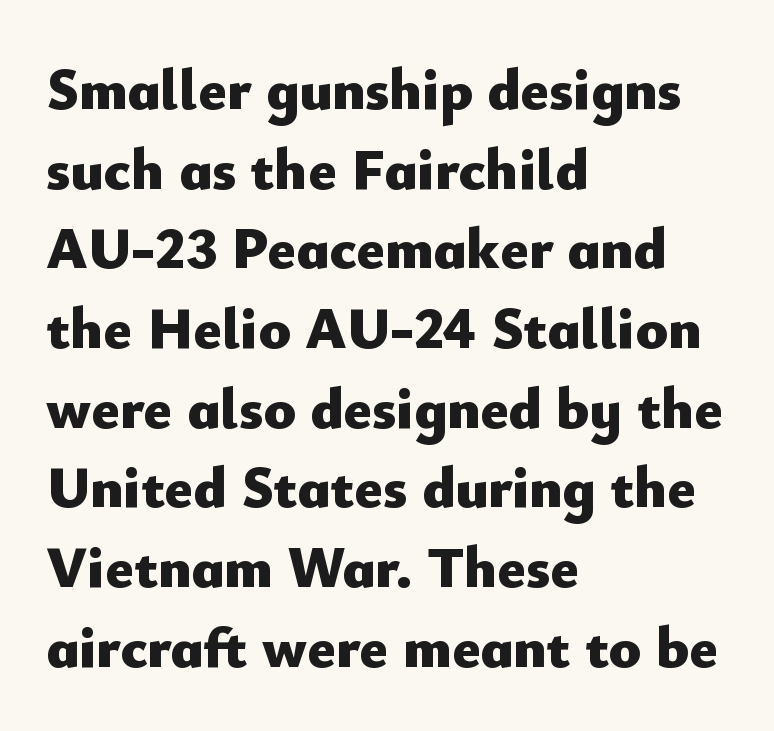
Note the varied advance widths — an 'i' is clearly narrower than an 'm'. No italicization has been applied; the sample stays upright. Letters rest on an invisible, unmarked baseline. The lines in this sample share a left origin and differ only in where they stop. The letters sit at their default tracking, neither squeezed nor spread. Whoever set this chose a conventional vertical rhythm.
